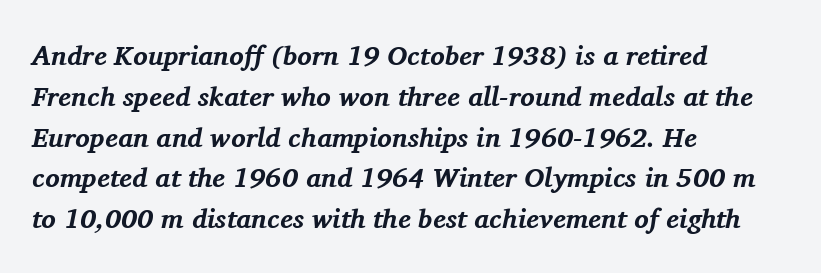
{"italic": "yes", "lean": "right", "slant_degrees": 11, "bold": "yes", "underline": "no", "align": "left", "line_spacing": "normal", "line_spacing_ratio": 1.51, "letter_spacing": "normal", "letter_spacing_em": 0.0, "glyph_px": 27}
